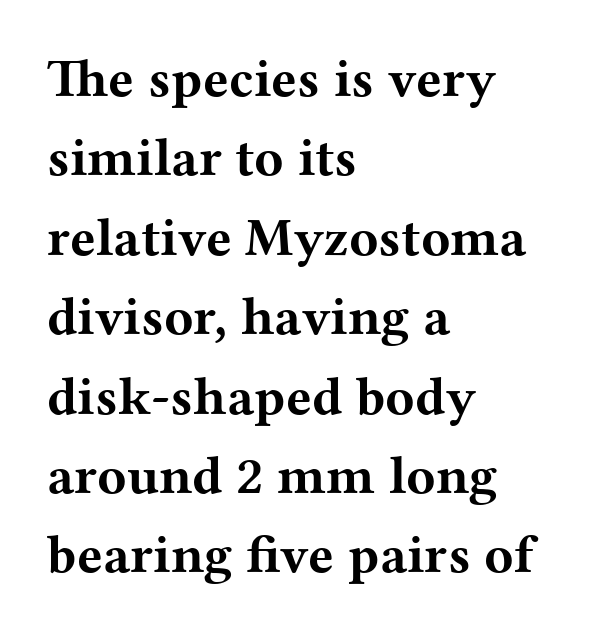
Q: Is the text bold? A: Yes.
Q: Is the text italic (slanted)? A: No, it is upright.
Q: Is the typeface a serif or a sans-serif typeface? A: Serif.
Q: Is the text underlined? A: No.
Q: How is the paragraph aligned? A: Left-aligned.
Q: Is the spacing between letters normal or unusually wide? A: Normal.
Q: Is the spacing between lines tight, normal or loose? A: Normal.
Q: Width (condensed, normal, or wide)? A: Wide.
Q: Stroke contrast? A: Medium.
Q: x-height? A: Medium.
Q: Monospaced? A: No.
